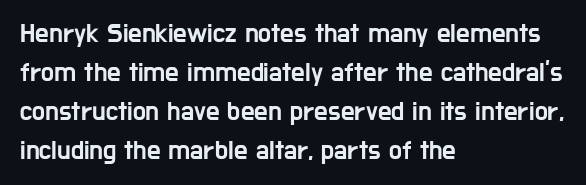
This block has exactly the height ordinary leading produces. The specimen reads as upright at a glance. Letters rest on an invisible, unmarked baseline. Compared with typical body copy, the letter spacing here is the same.
